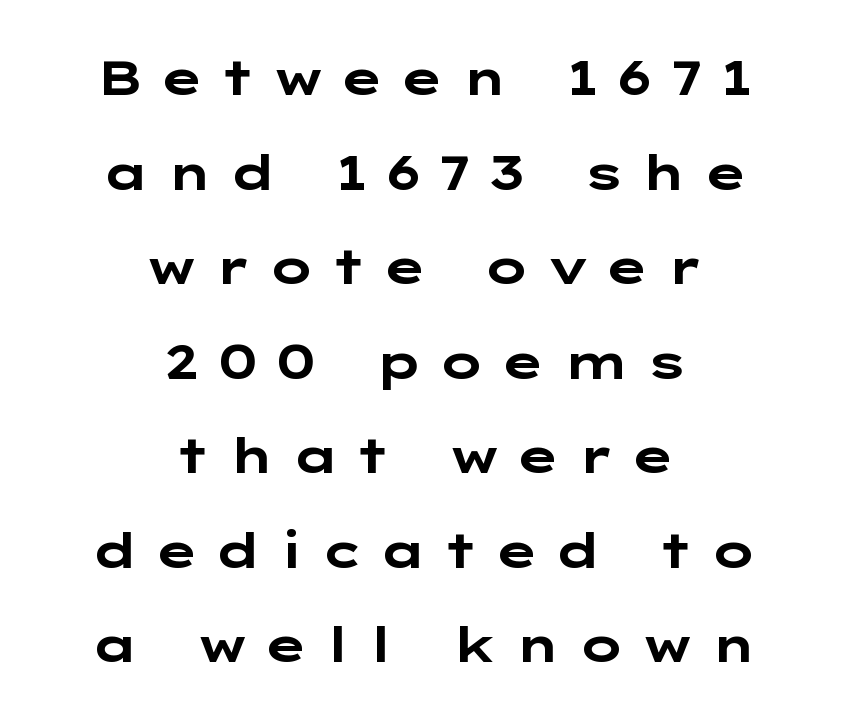
Q: Is the text bold? A: Yes.
Q: Is the text italic (slanted)? A: No, it is upright.
Q: Is the typeface a serif or a sans-serif typeface? A: Sans-serif.
Q: Is the text underlined? A: No.
Q: How is the paragraph aligned? A: Centered.
Q: Is the spacing between letters normal or unusually wide? A: Unusually wide.
Q: Is the spacing between lines tight, normal or loose? A: Loose.
Q: Width (condensed, normal, or wide)? A: Wide.
Q: Stroke contrast? A: Low.
Q: x-height? A: Medium.
